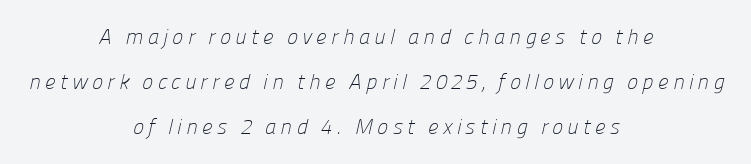
Q: Is the text bold? A: No.
Q: Is the text underlined? A: No.
Q: How is the paragraph aligned? A: Centered.
Q: Is the spacing between letters normal or unusually wide? A: Unusually wide.
Q: Is the spacing between lines tight, normal or loose? A: Loose.
